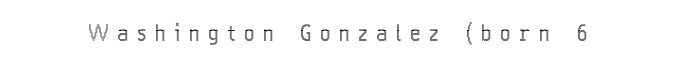
The image shows 22 px text type, upright; set unusually wide letter spacing (+0.4 em), not underlined.
